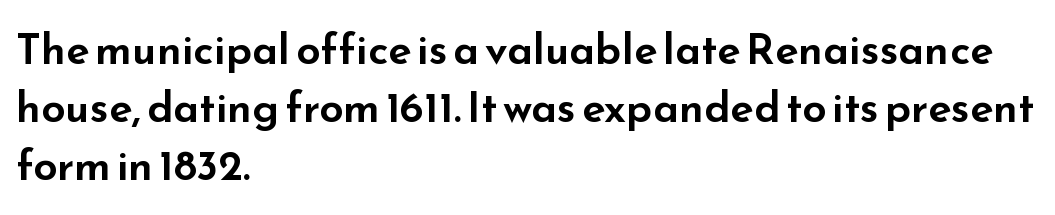
{"serif": "no", "italic": "no", "width": "wide", "stroke_contrast": "low", "x_height": "small", "monospaced": "no", "underline": "no", "align": "left", "line_spacing": "normal", "line_spacing_ratio": 1.35, "letter_spacing": "normal", "letter_spacing_em": 0.0, "glyph_px": 43}
